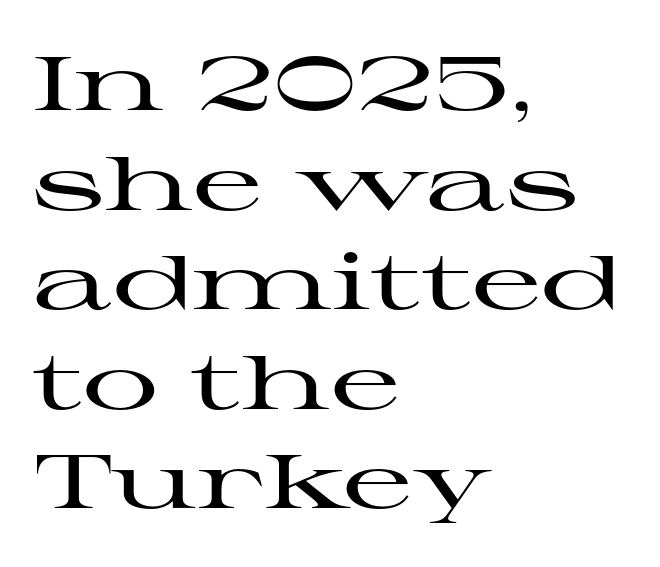
The passage shown has conventional tracking throughout. The passage shown is typeset with a serif family. Line starts are locked; line ends wander. A normal amount of white space separates one row of letters from the next. Posture: vertical.
